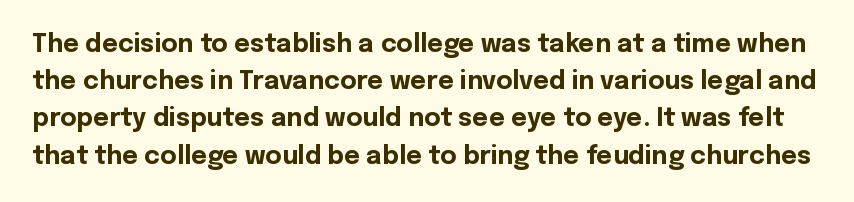
The image shows 25 px bold type, upright; set normal line spacing (1.49x), normal letter spacing, not underlined.
